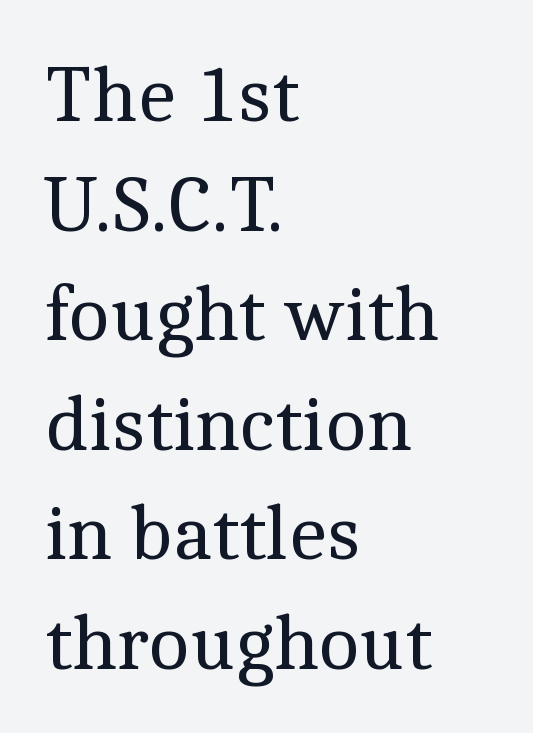
Q: Is the text bold? A: No.
Q: Is the text italic (slanted)? A: No, it is upright.
Q: Is the typeface a serif or a sans-serif typeface? A: Serif.
Q: Is the text underlined? A: No.
Q: How is the paragraph aligned? A: Left-aligned.
Q: Is the spacing between letters normal or unusually wide? A: Normal.
Q: Is the spacing between lines tight, normal or loose? A: Normal.
Q: Width (condensed, normal, or wide)? A: Normal.
Q: x-height? A: Medium.
Q: Monospaced? A: No.
